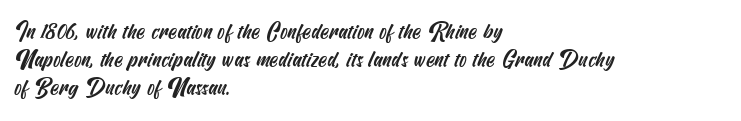
The lines sit at an ordinary, default distance from one another. Alignment: flush left. The tracking reads as untouched default to a designer's eye. The area under the type is left untouched.
